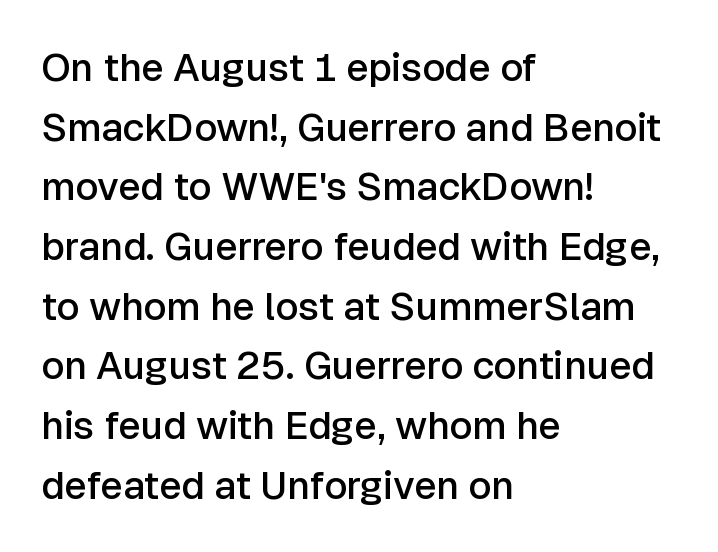
Q: Is the text bold? A: Semi-bold.
Q: Is the text italic (slanted)? A: No, it is upright.
Q: Is the typeface a serif or a sans-serif typeface? A: Sans-serif.
Q: Is the text underlined? A: No.
Q: How is the paragraph aligned? A: Left-aligned.
Q: Is the spacing between letters normal or unusually wide? A: Normal.
Q: Is the spacing between lines tight, normal or loose? A: Normal.
Q: Width (condensed, normal, or wide)? A: Normal.
Q: Stroke contrast? A: Low.
Q: x-height? A: Medium.
Q: Monospaced? A: No.
